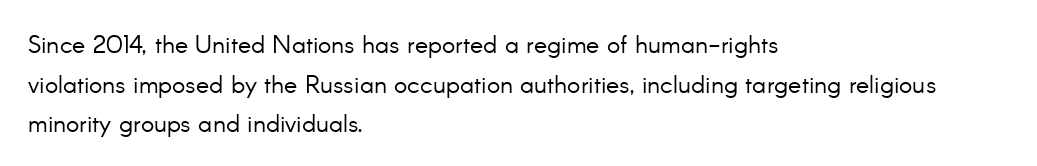
No italicization has been applied; the sample stays upright. Which margin do the lines hug? The left one — the right edge is uneven. Interline gaps are of average width in this sample. Descender tails drop into unmarked territory.
